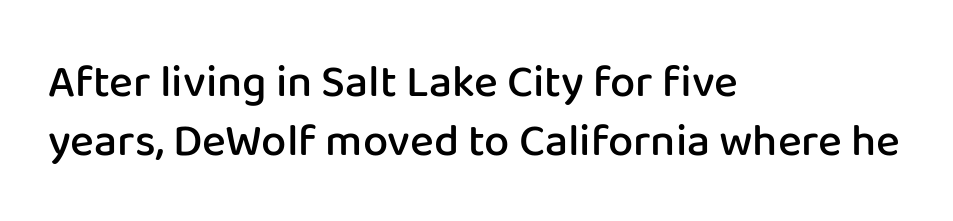
Q: Is the text bold? A: Semi-bold.
Q: Is the text italic (slanted)? A: No, it is upright.
Q: Is the typeface a serif or a sans-serif typeface? A: Sans-serif.
Q: Is the text underlined? A: No.
Q: How is the paragraph aligned? A: Left-aligned.
Q: Is the spacing between letters normal or unusually wide? A: Normal.
Q: Is the spacing between lines tight, normal or loose? A: Normal.
Q: Width (condensed, normal, or wide)? A: Normal.
Q: Stroke contrast? A: Low.
Q: x-height? A: Medium.
Q: Monospaced? A: No.
